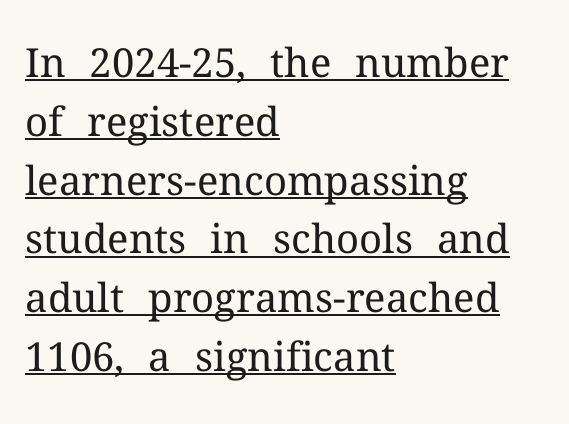
The tracking reads as untouched default to a designer's eye. The rendering uses a moderate line-height, typical for paragraphs. Note the varied advance widths — an 'i' is clearly narrower than an 'm'. The rendering uses the underline text-decoration. Which margin do the lines hug? The left one — the right edge is uneven. This reads as an unemphasized weight, regular at the heaviest.
